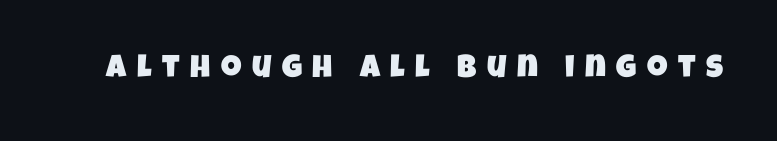
{"serif": "no", "width": "condensed", "stroke_contrast": "low", "x_height": "large", "monospaced": "no", "underline": "no", "letter_spacing": "wide", "letter_spacing_em": 0.33, "glyph_px": 32}
